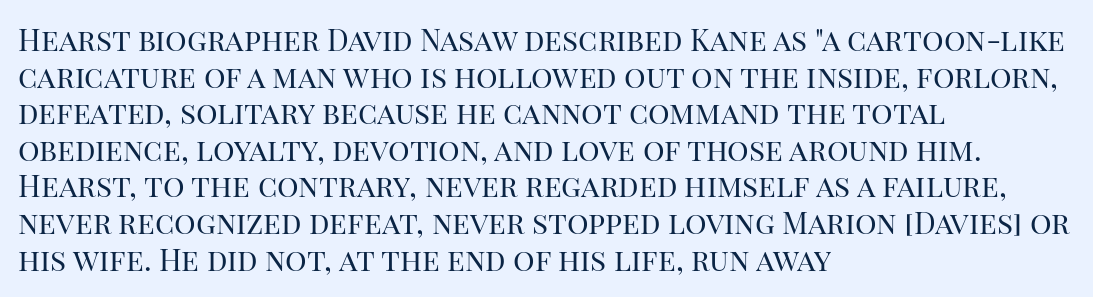
Q: Is the text bold? A: No.
Q: Is the text italic (slanted)? A: No, it is upright.
Q: Is the typeface a serif or a sans-serif typeface? A: Serif.
Q: Is the text underlined? A: No.
Q: How is the paragraph aligned? A: Left-aligned.
Q: Is the spacing between letters normal or unusually wide? A: Normal.
Q: Width (condensed, normal, or wide)? A: Normal.
Q: Stroke contrast? A: High.
Q: x-height? A: Large.
Q: Monospaced? A: No.
